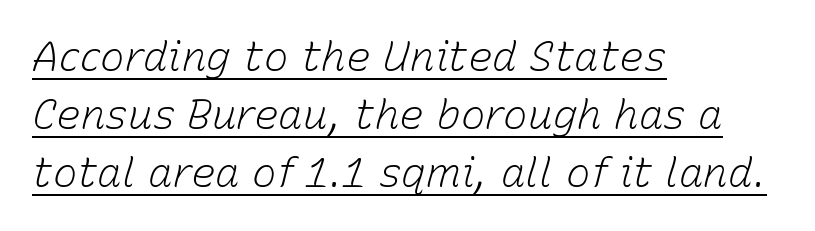
Q: Is the text bold? A: No.
Q: Is the text italic (slanted)? A: Yes, it leans right by about 15 degrees.
Q: Is the text underlined? A: Yes.
Q: How is the paragraph aligned? A: Left-aligned.
Q: Is the spacing between letters normal or unusually wide? A: Normal.
Q: Is the spacing between lines tight, normal or loose? A: Normal.
Q: Width (condensed, normal, or wide)? A: Normal.
Q: Stroke contrast? A: Low.
Q: x-height? A: Medium.
Q: Monospaced? A: No.
